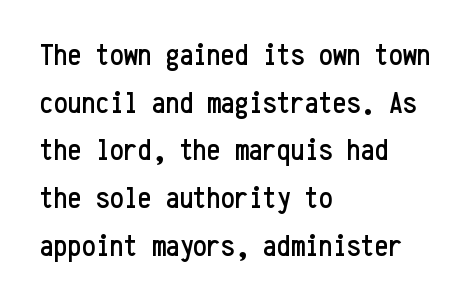
Q: Is the text italic (slanted)? A: No, it is upright.
Q: Is the typeface a serif or a sans-serif typeface? A: Sans-serif.
Q: Is the text underlined? A: No.
Q: How is the paragraph aligned? A: Left-aligned.
Q: Is the spacing between letters normal or unusually wide? A: Normal.
Q: Is the spacing between lines tight, normal or loose? A: Normal.
Q: Width (condensed, normal, or wide)? A: Condensed.
Q: Stroke contrast? A: Low.
Q: x-height? A: Medium.
Q: Monospaced? A: Yes.
